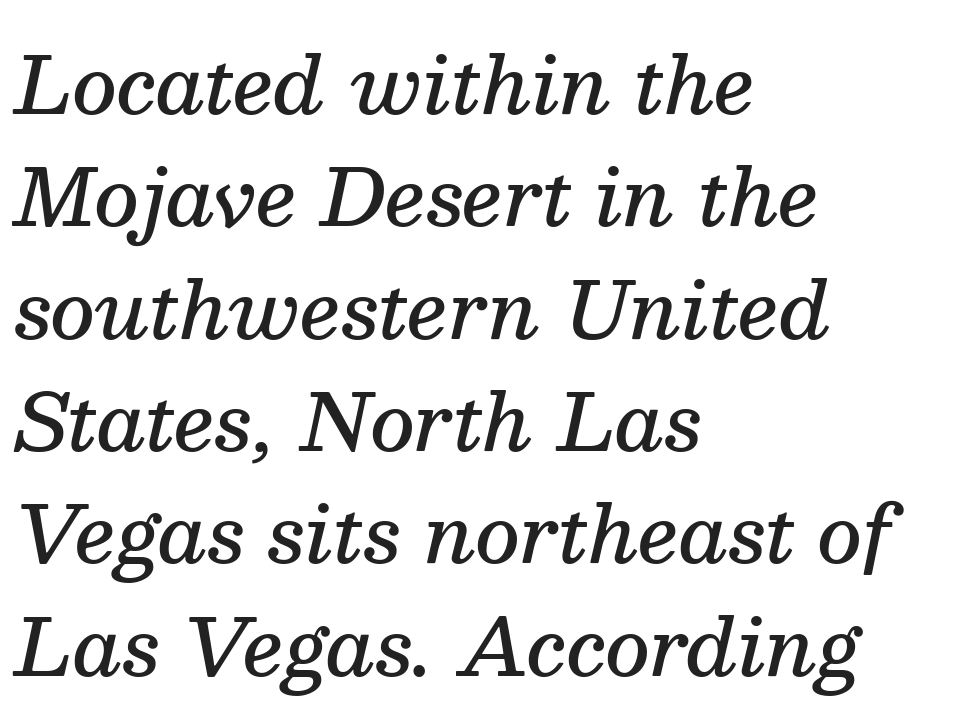
Note the varied advance widths — an 'i' is clearly narrower than an 'm'. Typographically, this falls in the serif category. Look at the stroke-to-counter ratio: somewhat heavy, a semibold. This rendering features lettering with no underline. The specimen reads as italic at a glance. One glance says typical: line gaps are just what's usual.
